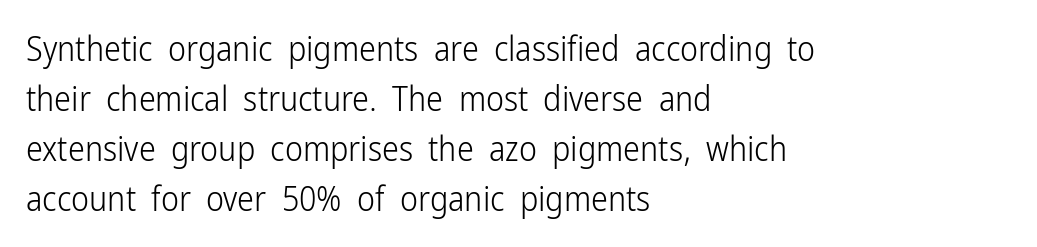
Q: Is the text bold? A: No.
Q: Is the text italic (slanted)? A: No, it is upright.
Q: Is the typeface a serif or a sans-serif typeface? A: Sans-serif.
Q: Is the text underlined? A: No.
Q: How is the paragraph aligned? A: Left-aligned.
Q: Is the spacing between letters normal or unusually wide? A: Normal.
Q: Is the spacing between lines tight, normal or loose? A: Normal.
Q: Width (condensed, normal, or wide)? A: Condensed.
Q: Stroke contrast? A: Low.
Q: x-height? A: Medium.
Q: Monospaced? A: No.
